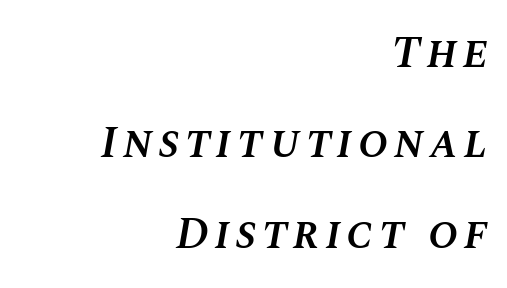
{"italic": "yes", "lean": "right", "slant_degrees": 10, "bold": "semi", "weight": "semibold", "width": "normal", "stroke_contrast": "medium", "x_height": "large", "monospaced": "no", "underline": "no", "align": "right", "line_spacing": "loose", "line_spacing_ratio": 2.01, "glyph_px": 45}
